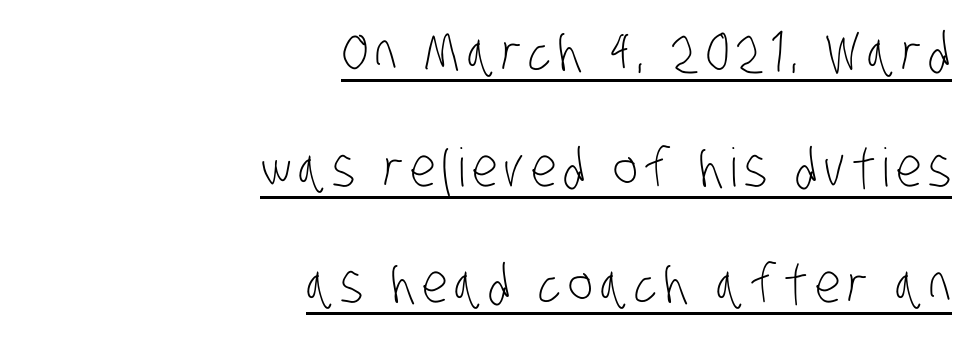
{"serif": "no", "bold": "no", "weight": "light", "width": "condensed", "stroke_contrast": "low", "x_height": "large", "monospaced": "no", "underline": "yes", "align": "right", "line_spacing": "loose", "line_spacing_ratio": 2.19, "glyph_px": 53}
